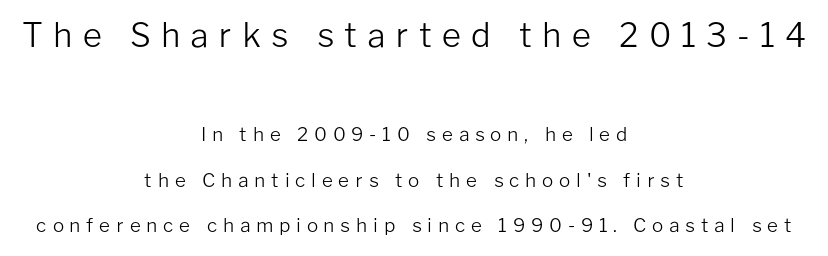
{"serif": "no", "italic": "no", "bold": "no", "weight": "light", "width": "normal", "stroke_contrast": "low", "x_height": "medium", "monospaced": "no", "underline": "no", "align": "center", "line_spacing": "loose", "line_spacing_ratio": 2.39, "letter_spacing": "wide", "letter_spacing_em": 0.3, "larger_block": "first", "size_ratio": 1.74, "glyph_px": 33}
